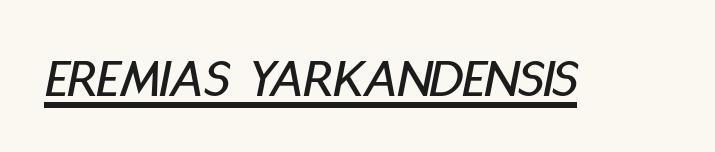
The image shows 55 px condensed type, italic (leaning right); set normal letter spacing, underlined; low stroke contrast and a large x-height.
